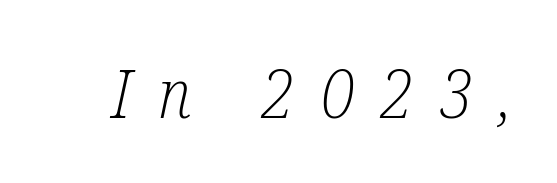
The image shows 68 px light, condensed serif type, italic (leaning right); set unusually wide letter spacing (+0.39 em), not underlined; low stroke contrast and a medium x-height.
